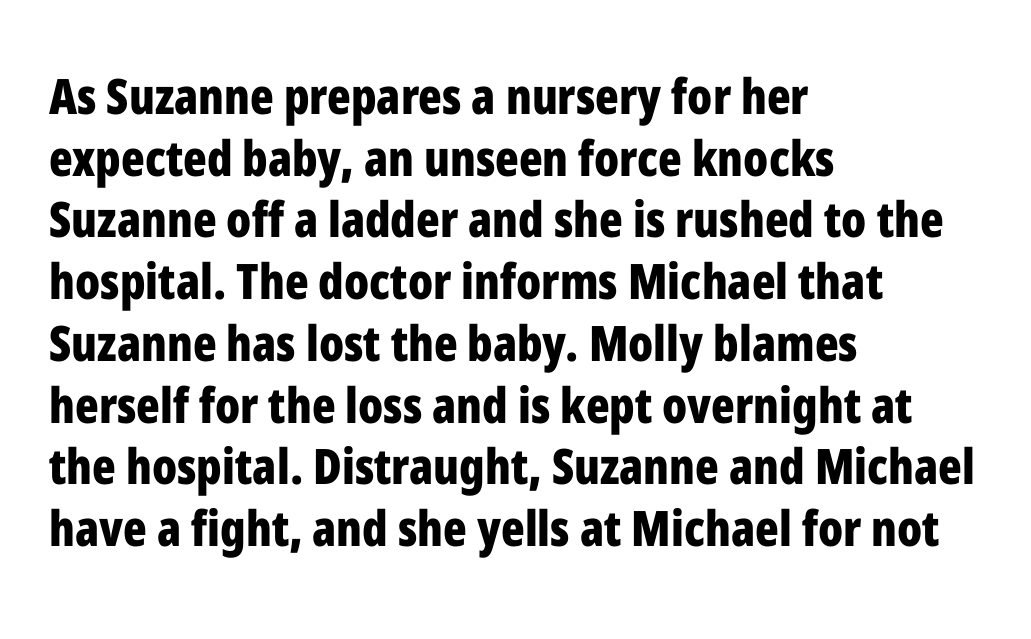
The image shows 49 px bold, condensed sans-serif type, upright; set left-aligned, normal line spacing (1.26x), normal letter spacing, not underlined; low stroke contrast and a medium x-height.
